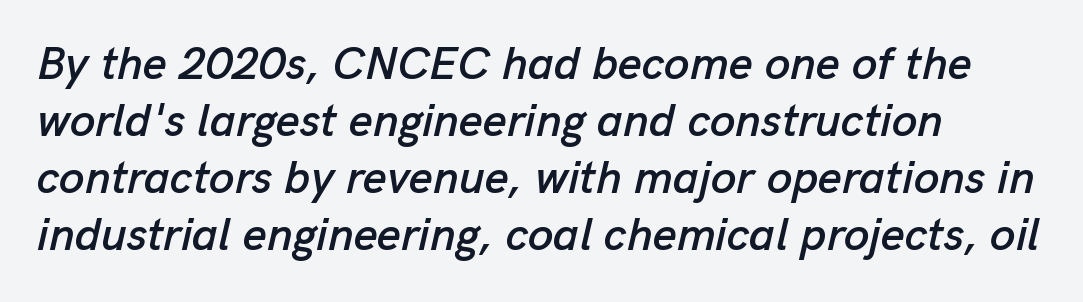
{"italic": "yes", "lean": "right", "slant_degrees": 13, "width": "normal", "stroke_contrast": "low", "x_height": "medium", "monospaced": "no", "underline": "no", "align": "left", "line_spacing_ratio": 1.24, "letter_spacing": "normal", "letter_spacing_em": 0.0, "glyph_px": 46}
